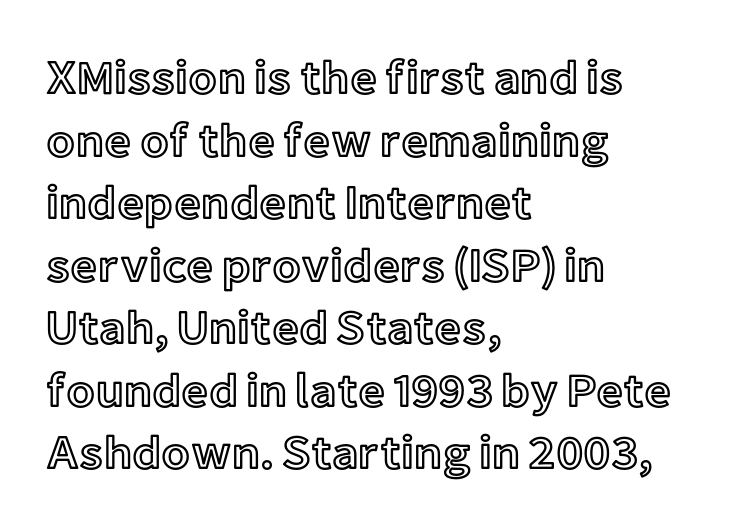
{"italic": "no", "width": "normal", "x_height": "medium", "monospaced": "no", "underline": "no", "align": "left", "line_spacing": "normal", "line_spacing_ratio": 1.33, "letter_spacing": "normal", "letter_spacing_em": 0.0, "glyph_px": 47}
